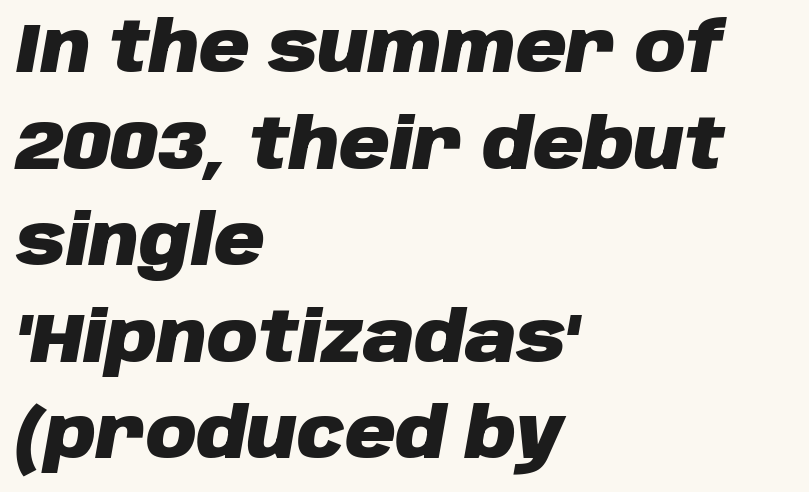
{"italic": "yes", "lean": "right", "slant_degrees": 10, "bold": "yes", "weight": "heavy", "width": "normal", "stroke_contrast": "low", "x_height": "large", "monospaced": "no", "underline": "no", "align": "left", "line_spacing": "normal", "line_spacing_ratio": 1.38, "letter_spacing": "normal", "letter_spacing_em": 0.0, "glyph_px": 70}
